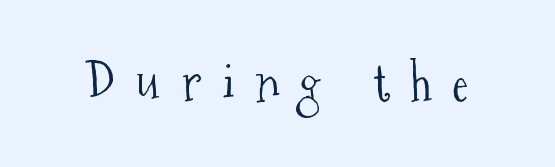
{"serif": "yes", "italic": "no", "bold": "no", "weight": "light", "width": "condensed", "stroke_contrast": "medium", "x_height": "medium", "monospaced": "no", "underline": "no", "letter_spacing": "wide", "letter_spacing_em": 0.42, "glyph_px": 50}
